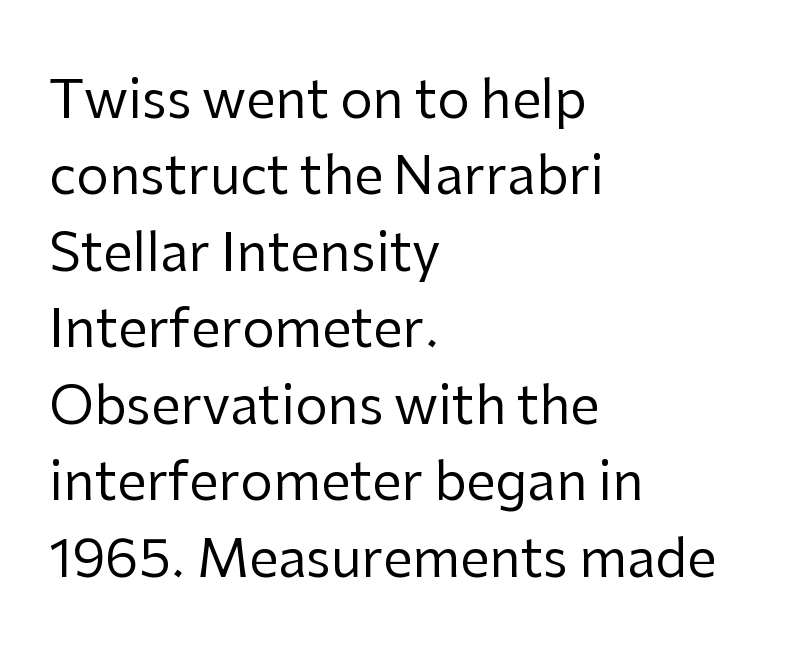
The image shows 52 px regular-weight sans-serif type, upright; set left-aligned, normal line spacing (1.47x), normal letter spacing, not underlined; low stroke contrast and a medium x-height.
